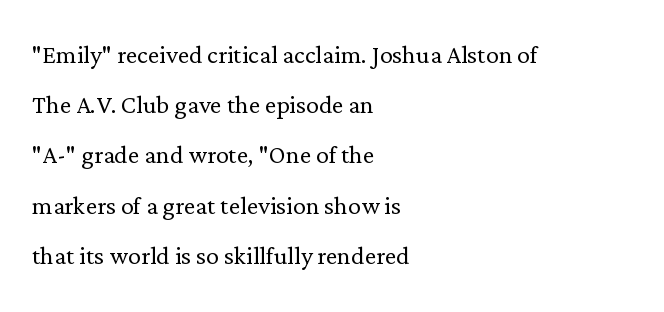
{"serif": "yes", "italic": "no", "bold": "no", "weight": "light", "width": "normal", "stroke_contrast": "low", "x_height": "medium", "monospaced": "no", "underline": "no", "align": "left", "line_spacing": "normal", "line_spacing_ratio": 1.57, "letter_spacing": "normal", "letter_spacing_em": 0.0, "glyph_px": 32}
